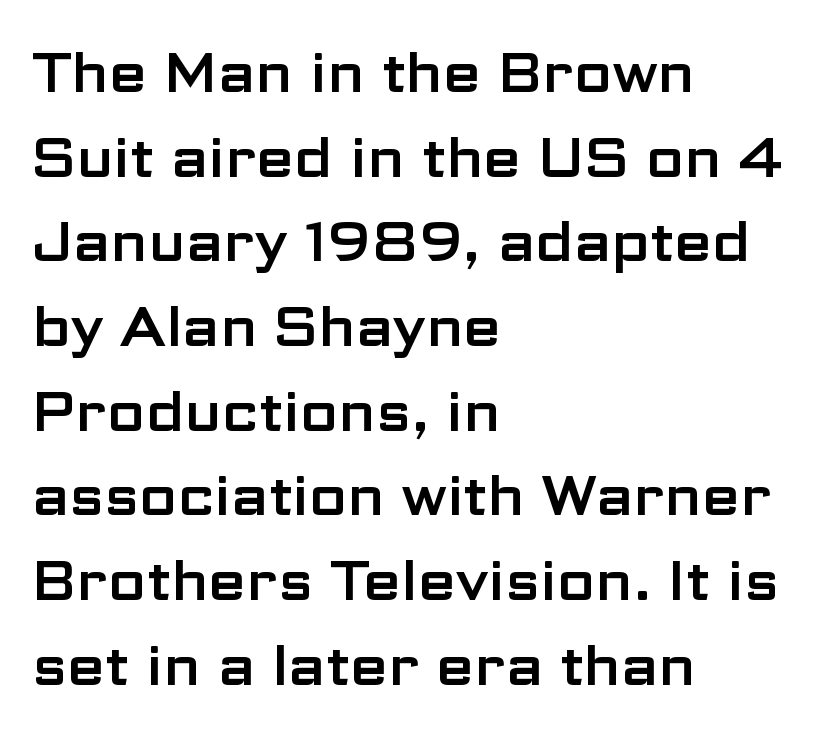
The letters stand upright; this is a roman face. Is this a sans? Yes — the strokes have no serifs. Caption: multi-line text, flush left, ragged right. This rendering features lettering with no underline. What stands out about the letter spacing? Nothing — it is the standard amount.
